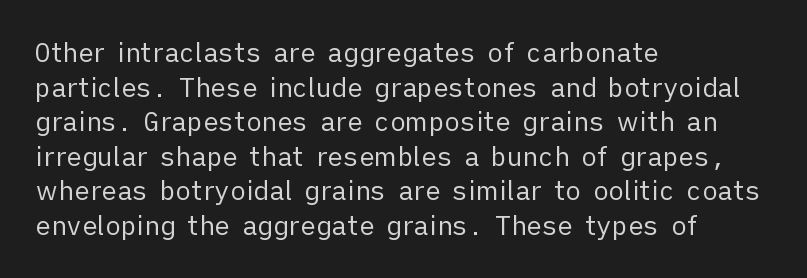
Q: Is the text bold? A: No.
Q: Is the text italic (slanted)? A: No, it is upright.
Q: Is the text underlined? A: No.
Q: How is the paragraph aligned? A: Left-aligned.
Q: Is the spacing between letters normal or unusually wide? A: Normal.
Q: Is the spacing between lines tight, normal or loose? A: Normal.
